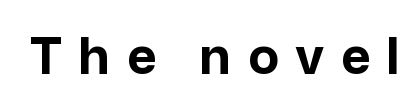
Q: Is the text bold? A: Yes.
Q: Is the text italic (slanted)? A: No, it is upright.
Q: Is the typeface a serif or a sans-serif typeface? A: Sans-serif.
Q: Is the text underlined? A: No.
Q: Is the spacing between letters normal or unusually wide? A: Unusually wide.
Q: Width (condensed, normal, or wide)? A: Normal.
Q: Stroke contrast? A: Low.
Q: x-height? A: Medium.
Q: Monospaced? A: No.
